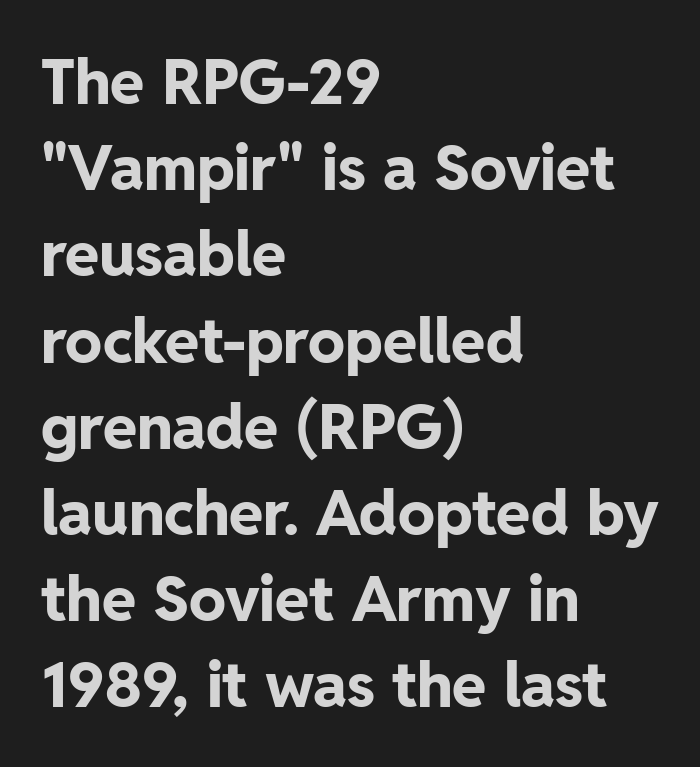
The image shows 62 px bold sans-serif type, upright; set left-aligned, normal line spacing (1.39x), normal letter spacing, not underlined; low stroke contrast and a medium x-height.
